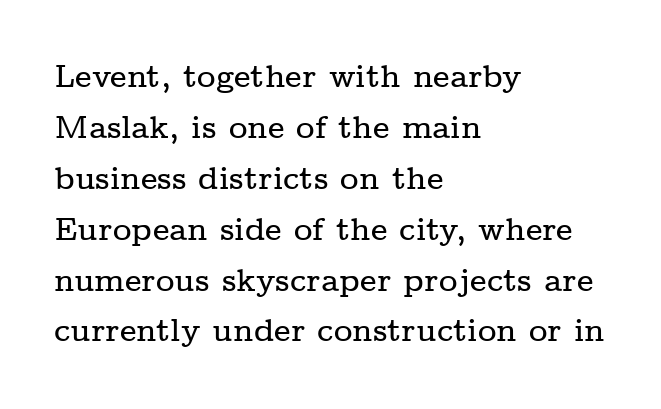
{"serif": "yes", "italic": "no", "width": "wide", "stroke_contrast": "low", "x_height": "medium", "monospaced": "no", "underline": "no", "align": "left", "line_spacing": "normal", "line_spacing_ratio": 1.59, "letter_spacing": "normal", "letter_spacing_em": 0.0, "glyph_px": 32}
